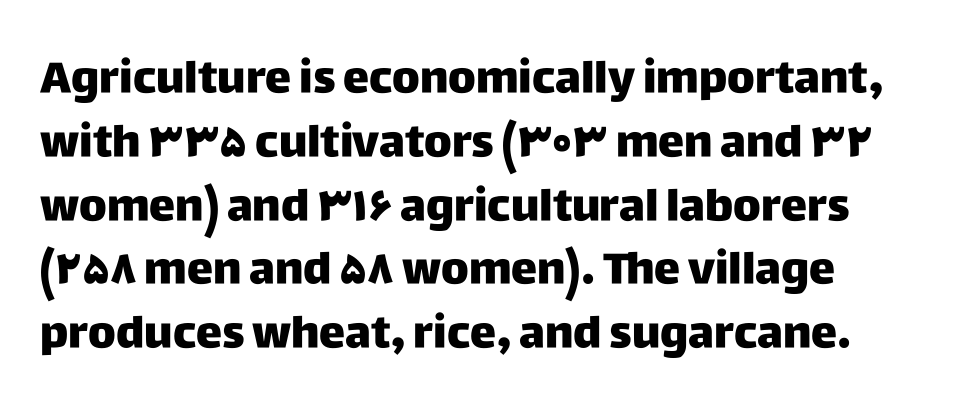
{"serif": "no", "italic": "no", "width": "normal", "stroke_contrast": "low", "x_height": "large", "monospaced": "no", "underline": "no", "align": "left", "line_spacing": "normal", "line_spacing_ratio": 1.45, "letter_spacing": "normal", "letter_spacing_em": 0.0, "glyph_px": 44}
